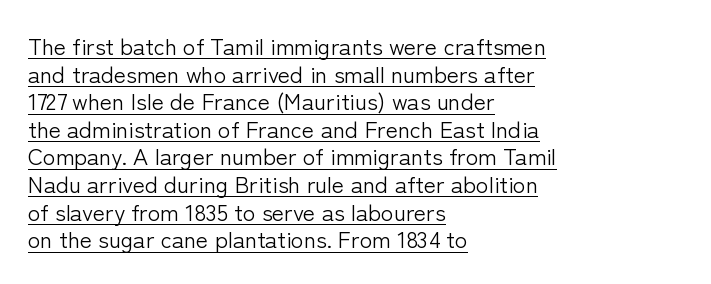
The image shows 23 px text type, upright; set left-aligned, line spacing 1.2x, normal letter spacing, underlined.
